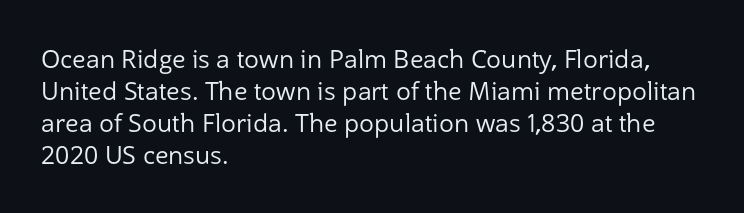
The image shows 25 px text type, upright; set left-aligned, normal line spacing (1.28x), normal letter spacing, not underlined.
